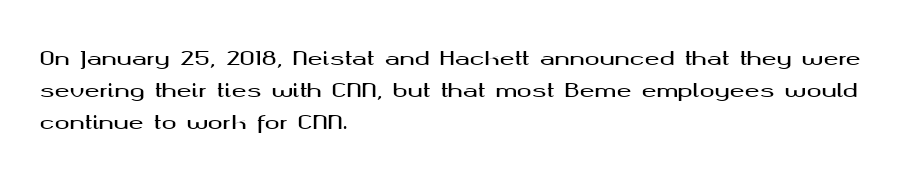
{"italic": "no", "underline": "no", "align": "left", "line_spacing": "normal", "line_spacing_ratio": 1.6, "letter_spacing": "normal", "letter_spacing_em": 0.0, "glyph_px": 20}
